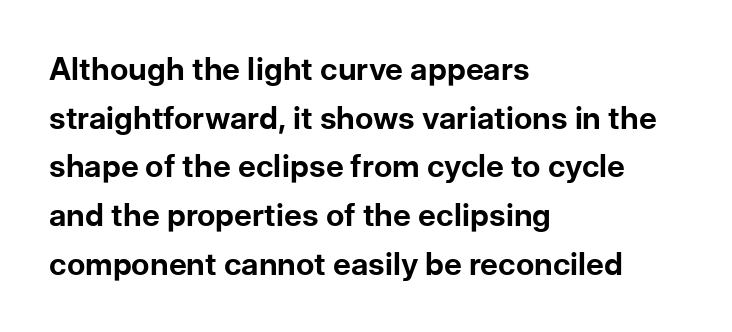
{"serif": "no", "italic": "no", "bold": "yes", "weight": "bold", "width": "normal", "stroke_contrast": "low", "x_height": "medium", "monospaced": "no", "underline": "no", "align": "left", "line_spacing": "normal", "line_spacing_ratio": 1.57, "letter_spacing": "normal", "letter_spacing_em": 0.0, "glyph_px": 31}
